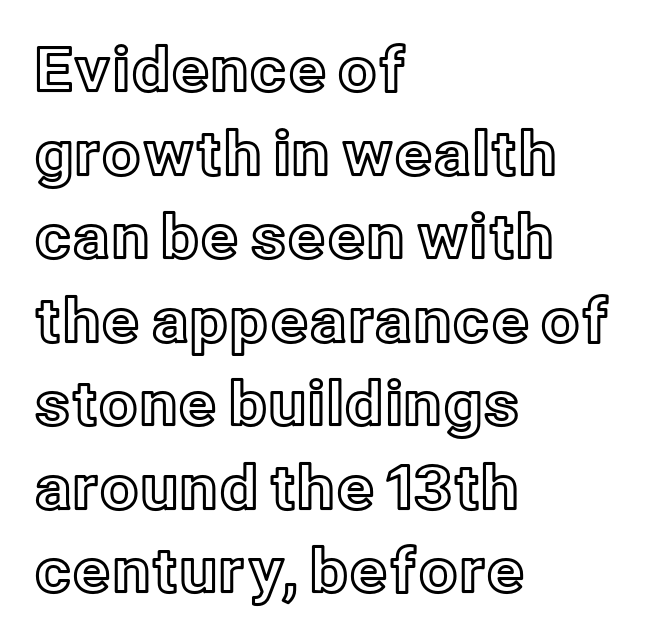
Q: Is the text italic (slanted)? A: No, it is upright.
Q: Is the text underlined? A: No.
Q: How is the paragraph aligned? A: Left-aligned.
Q: Is the spacing between letters normal or unusually wide? A: Normal.
Q: Is the spacing between lines tight, normal or loose? A: Normal.
Q: Width (condensed, normal, or wide)? A: Normal.
Q: x-height? A: Medium.
Q: Monospaced? A: No.
